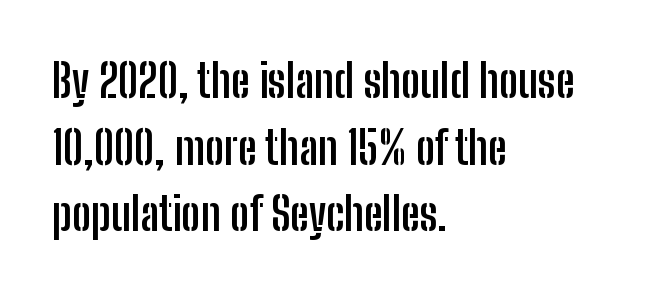
{"serif": "no", "italic": "no", "bold": "yes", "weight": "semibold", "width": "condensed", "stroke_contrast": "low", "x_height": "medium", "monospaced": "no", "underline": "no", "align": "left", "line_spacing": "normal", "line_spacing_ratio": 1.45, "letter_spacing": "normal", "letter_spacing_em": 0.0, "glyph_px": 46}
